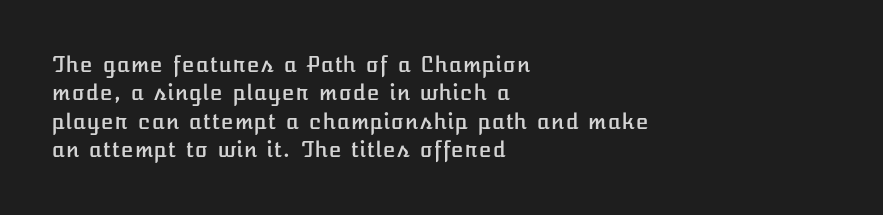
The image shows 21 px text type, upright; set left-aligned, normal line spacing (1.35x), normal letter spacing, not underlined.
